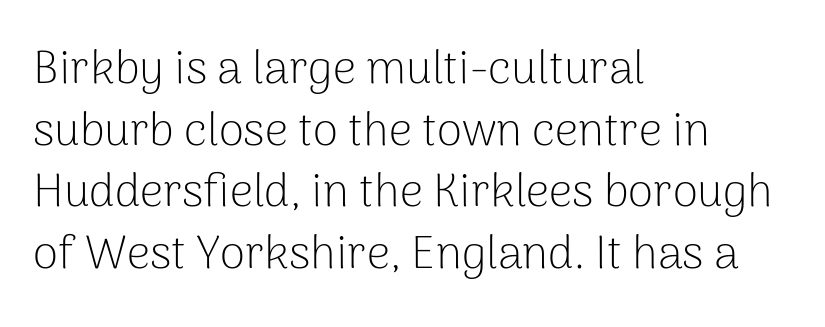
{"serif": "no", "italic": "no", "bold": "no", "weight": "light", "width": "normal", "stroke_contrast": "low", "x_height": "medium", "monospaced": "no", "underline": "no", "align": "left", "line_spacing": "normal", "line_spacing_ratio": 1.34, "letter_spacing": "normal", "letter_spacing_em": 0.0, "glyph_px": 46}
